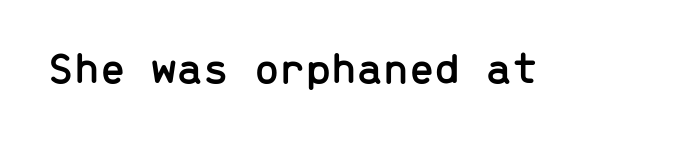
The image shows 46 px sans-serif type, upright, monospaced; set normal letter spacing, not underlined; low stroke contrast and a medium x-height.
